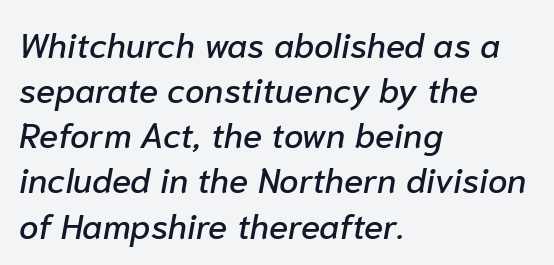
{"italic": "yes", "lean": "right", "slant_degrees": 10, "width": "normal", "stroke_contrast": "low", "x_height": "medium", "monospaced": "no", "underline": "no", "align": "left", "line_spacing": "normal", "line_spacing_ratio": 1.29, "letter_spacing": "normal", "letter_spacing_em": 0.0, "glyph_px": 35}
